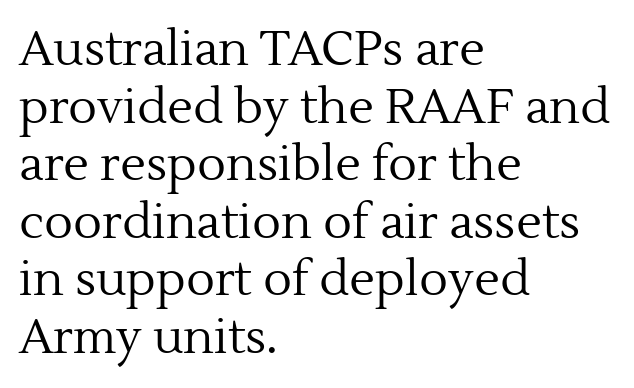
The image shows 48 px regular-weight serif type, upright; set left-aligned, line spacing 1.2x, normal letter spacing, not underlined; a medium x-height.
